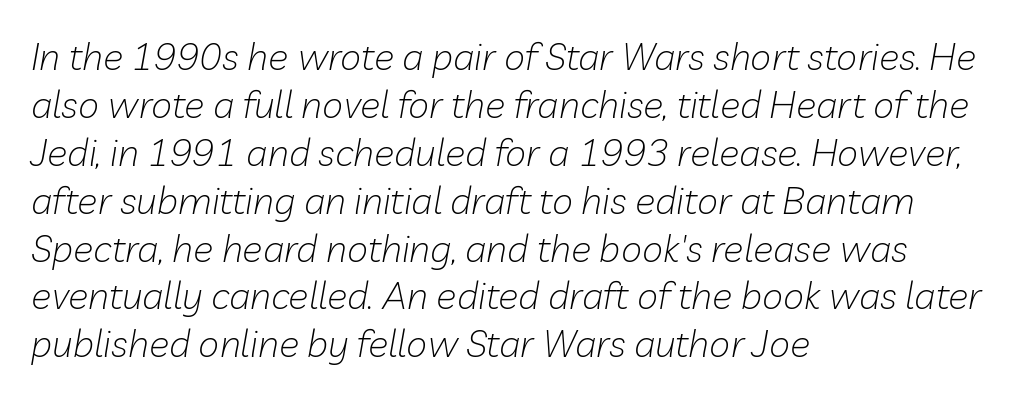
Q: Is the text bold? A: No.
Q: Is the text italic (slanted)? A: Yes, it leans right by about 10 degrees.
Q: Is the text underlined? A: No.
Q: How is the paragraph aligned? A: Left-aligned.
Q: Is the spacing between letters normal or unusually wide? A: Normal.
Q: Is the spacing between lines tight, normal or loose? A: Normal.
Q: Width (condensed, normal, or wide)? A: Normal.
Q: Stroke contrast? A: Low.
Q: x-height? A: Medium.
Q: Monospaced? A: No.
